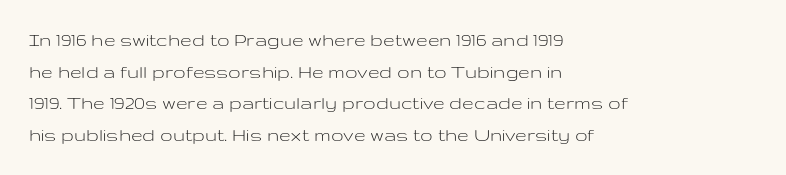
The image shows 21 px text type, upright; set left-aligned, normal line spacing (1.51x), normal letter spacing, not underlined.
